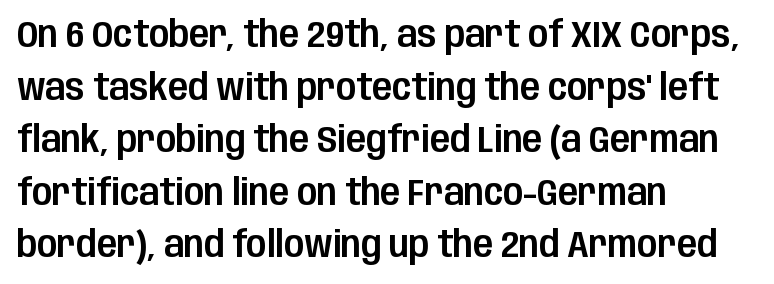
The image shows 37 px condensed sans-serif type, upright; set left-aligned, normal line spacing (1.42x), normal letter spacing, not underlined; low stroke contrast and a large x-height.
